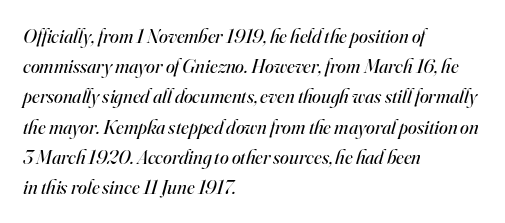
Q: Is the text bold? A: No.
Q: Is the text italic (slanted)? A: Yes, it leans right by about 16 degrees.
Q: Is the text underlined? A: No.
Q: How is the paragraph aligned? A: Left-aligned.
Q: Is the spacing between letters normal or unusually wide? A: Normal.
Q: Is the spacing between lines tight, normal or loose? A: Normal.
